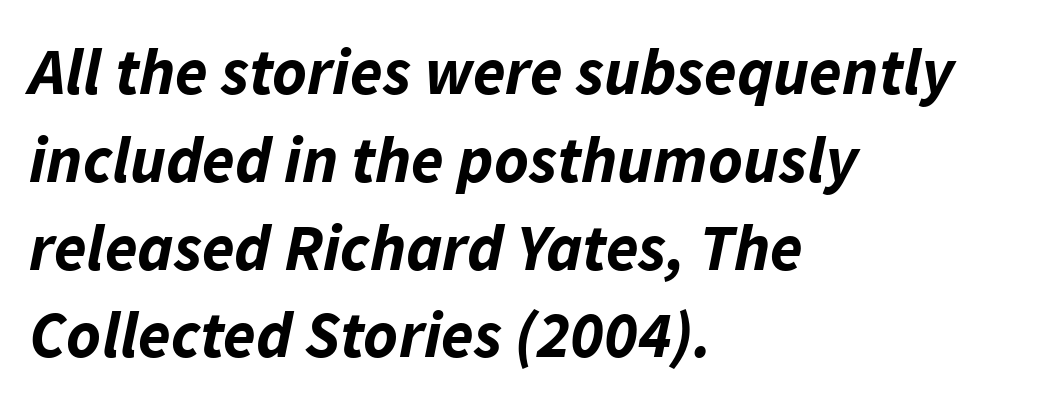
Notice how the stems are inclined rather than vertical — that's the hallmark of italics. The passage shown stacks its lines at a standard gap. Every letter is thick-stroked: bold, no question. Nobody drew a line under any word here. The paragraph shown leans on its left margin. The face used here is proportionally spaced, like ordinary book or web type.
